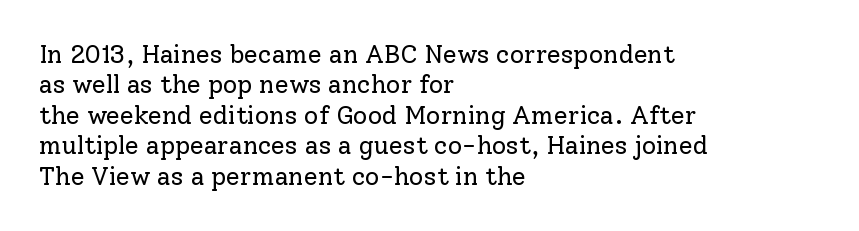
Q: Is the text bold? A: No.
Q: Is the text italic (slanted)? A: No, it is upright.
Q: Is the text underlined? A: No.
Q: How is the paragraph aligned? A: Left-aligned.
Q: Is the spacing between letters normal or unusually wide? A: Normal.
